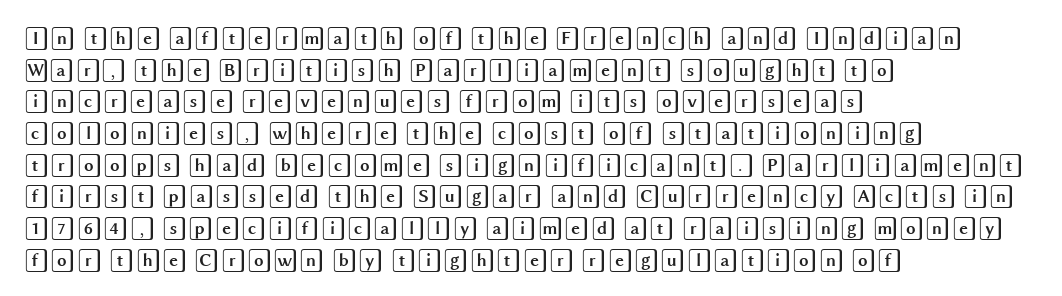
{"italic": "no", "underline": "no", "align": "left", "line_spacing": "normal", "line_spacing_ratio": 1.32, "letter_spacing": "normal", "letter_spacing_em": 0.0, "glyph_px": 24}
